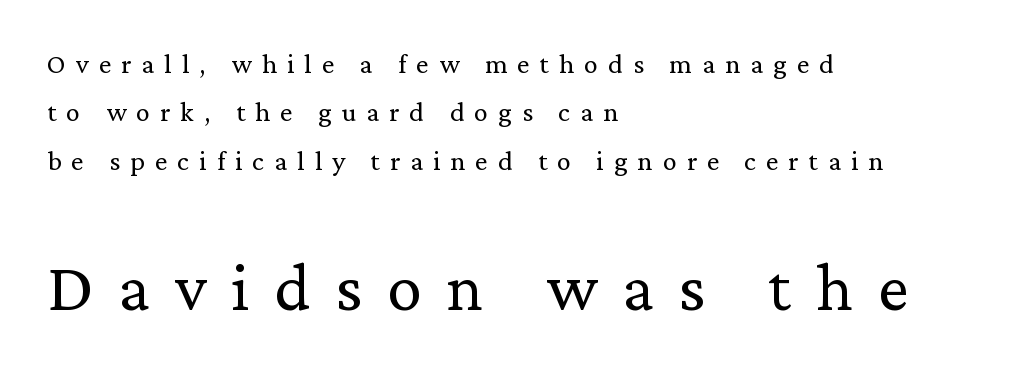
The image shows 69 px regular-weight serif type, upright; set left-aligned, line spacing 1.73x, unusually wide letter spacing (+0.36 em), not underlined; the second (bottom) block is 2.46x larger; low stroke contrast and a medium x-height.
